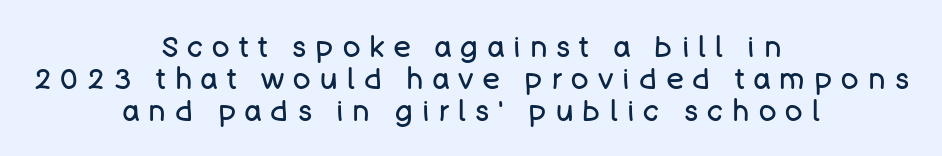
Bare-footed words on every line. Where is the straight margin? There isn't one; the lines are centered. This is the regular roman posture of the typeface. This sample uses expanded letter spacing, leaving extra air between glyphs. Vertical spacing — tight.
